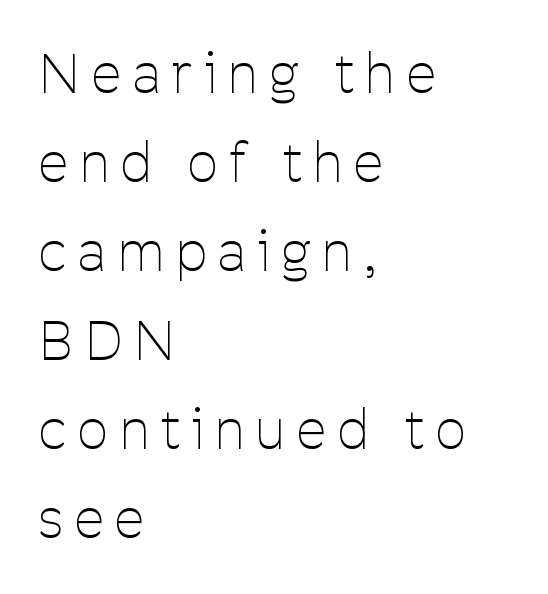
The image shows 53 px thin, condensed sans-serif type, upright; set left-aligned, normal line spacing (1.68x), unusually wide letter spacing (+0.23 em), not underlined; low stroke contrast and a medium x-height.
